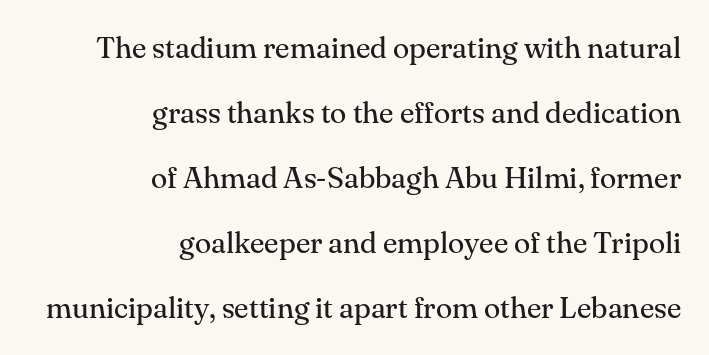
{"serif": "yes", "italic": "no", "bold": "no", "weight": "regular", "width": "normal", "stroke_contrast": "medium", "x_height": "small", "monospaced": "no", "underline": "no", "align": "right", "line_spacing": "loose", "line_spacing_ratio": 2.17, "letter_spacing": "normal", "letter_spacing_em": 0.0, "glyph_px": 30}
